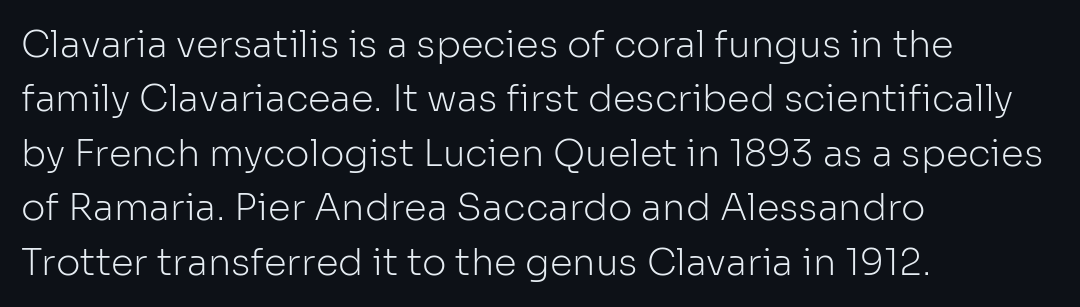
{"serif": "no", "italic": "no", "bold": "no", "weight": "light", "width": "normal", "stroke_contrast": "low", "x_height": "medium", "monospaced": "no", "underline": "no", "align": "left", "line_spacing": "normal", "line_spacing_ratio": 1.47, "letter_spacing": "normal", "letter_spacing_em": 0.0, "glyph_px": 37}
